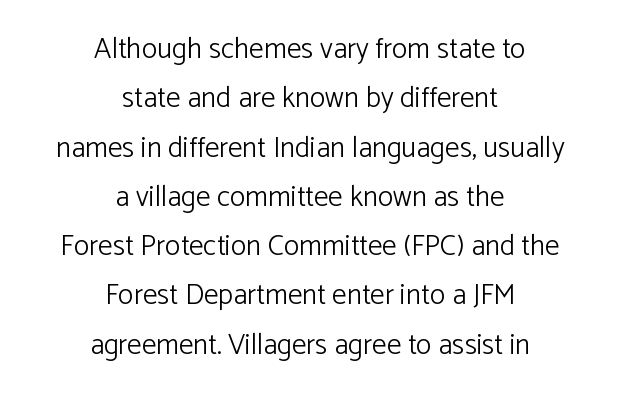
Leading matches the norm, producing a regular column. Each word holds together tightly as a unit, with standard inter-letter gaps. If you folded the block vertically in half, each line would mirror itself in length. The weight would be labelled regular, book, light, or lighter still. The strip under each line holds only bare page. Nope, no serifs anywhere on these letters.
